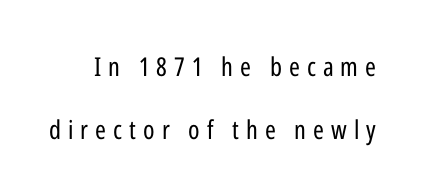
The image shows 26 px text type, upright; set loose line spacing (2.44x), unusually wide letter spacing (+0.27 em), not underlined.
